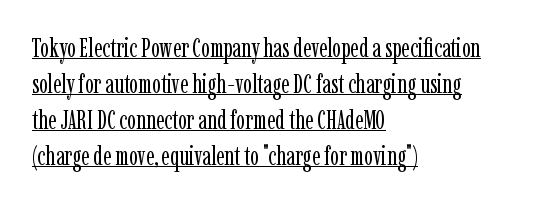
Q: Is the text bold? A: No.
Q: Is the text italic (slanted)? A: No, it is upright.
Q: Is the text underlined? A: Yes.
Q: How is the paragraph aligned? A: Left-aligned.
Q: Is the spacing between letters normal or unusually wide? A: Normal.
Q: Is the spacing between lines tight, normal or loose? A: Normal.
